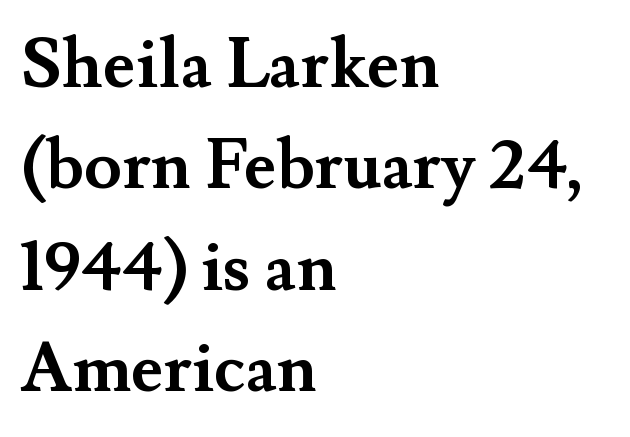
The image shows 69 px semibold serif type, upright; set left-aligned, normal line spacing (1.47x), normal letter spacing, not underlined; medium stroke contrast and a small x-height.
